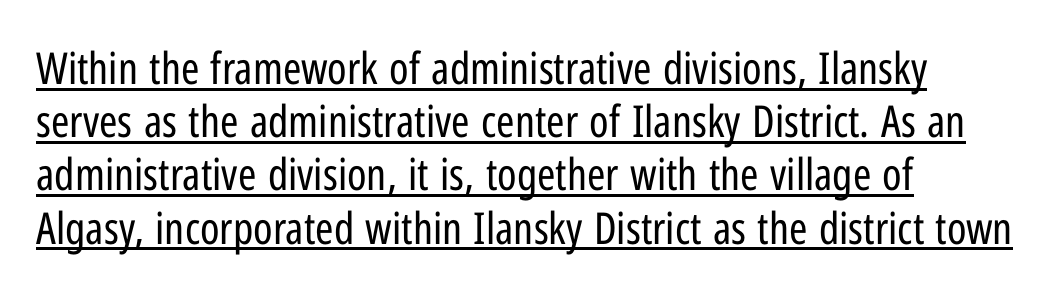
Q: Is the text bold? A: No.
Q: Is the text italic (slanted)? A: No, it is upright.
Q: Is the typeface a serif or a sans-serif typeface? A: Sans-serif.
Q: Is the text underlined? A: Yes.
Q: How is the paragraph aligned? A: Left-aligned.
Q: Is the spacing between letters normal or unusually wide? A: Normal.
Q: Width (condensed, normal, or wide)? A: Condensed.
Q: Stroke contrast? A: Low.
Q: x-height? A: Medium.
Q: Monospaced? A: No.
